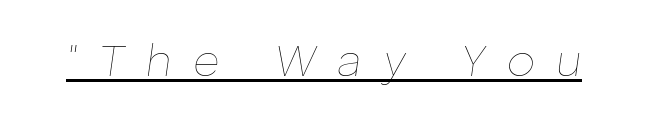
Q: Is the text bold? A: No.
Q: Is the text italic (slanted)? A: Yes, it leans right by about 8 degrees.
Q: Is the text underlined? A: Yes.
Q: Is the spacing between letters normal or unusually wide? A: Unusually wide.
Q: Width (condensed, normal, or wide)? A: Normal.
Q: Stroke contrast? A: Low.
Q: x-height? A: Medium.
Q: Monospaced? A: No.
